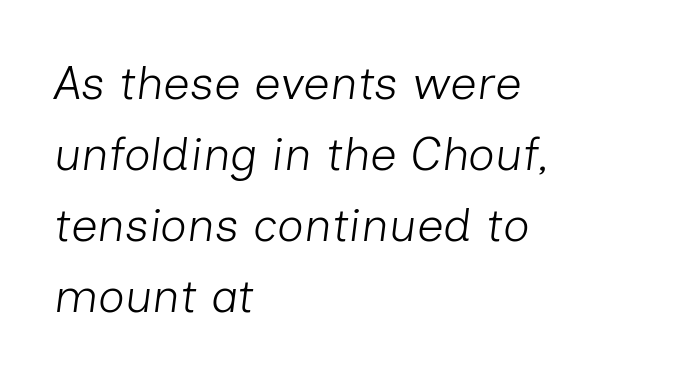
{"italic": "yes", "lean": "right", "slant_degrees": 7, "bold": "no", "weight": "light", "width": "normal", "stroke_contrast": "low", "x_height": "medium", "monospaced": "no", "underline": "no", "align": "left", "line_spacing": "normal", "line_spacing_ratio": 1.51, "letter_spacing": "normal", "letter_spacing_em": 0.0, "glyph_px": 47}
